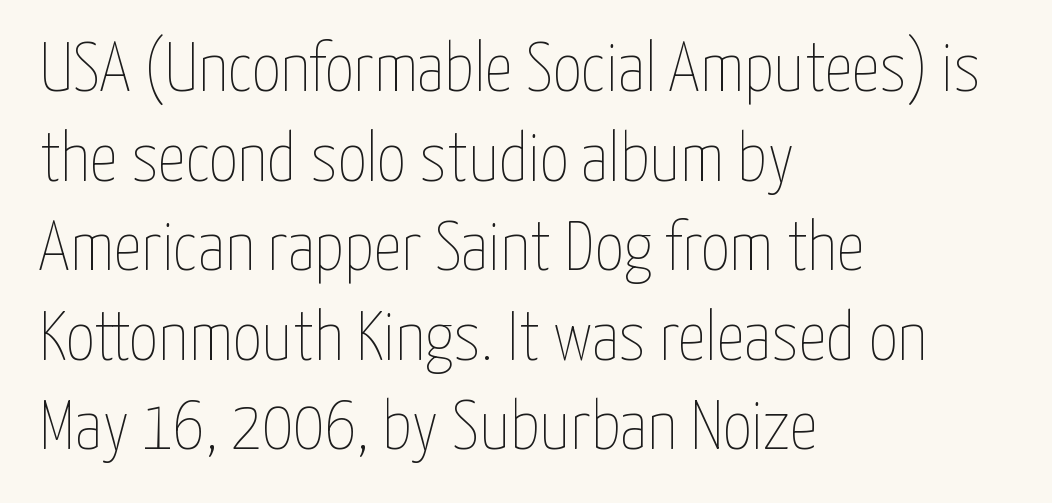
Q: Is the text bold? A: No.
Q: Is the text italic (slanted)? A: No, it is upright.
Q: Is the text underlined? A: No.
Q: How is the paragraph aligned? A: Left-aligned.
Q: Is the spacing between letters normal or unusually wide? A: Normal.
Q: Is the spacing between lines tight, normal or loose? A: Normal.
Q: Width (condensed, normal, or wide)? A: Condensed.
Q: Stroke contrast? A: Low.
Q: x-height? A: Medium.
Q: Monospaced? A: No.
